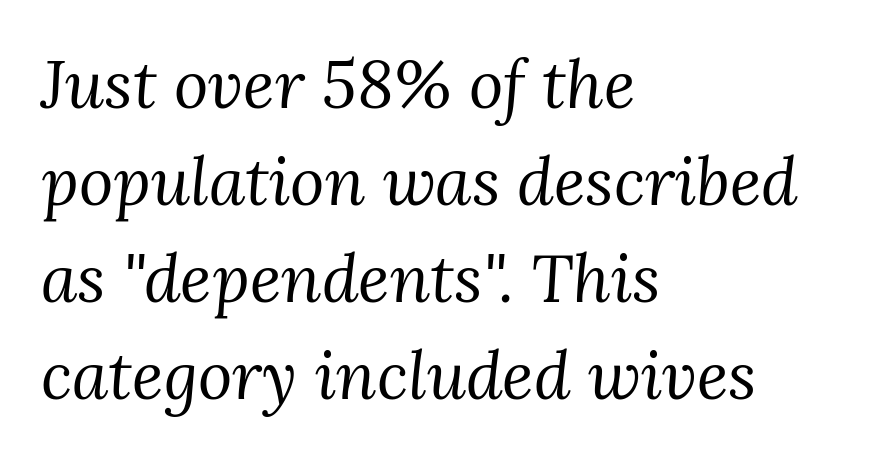
Q: Is the text bold? A: No.
Q: Is the text italic (slanted)? A: Yes, it leans right by about 3 degrees.
Q: Is the typeface a serif or a sans-serif typeface? A: Serif.
Q: Is the text underlined? A: No.
Q: How is the paragraph aligned? A: Left-aligned.
Q: Is the spacing between letters normal or unusually wide? A: Normal.
Q: Is the spacing between lines tight, normal or loose? A: Normal.
Q: Width (condensed, normal, or wide)? A: Normal.
Q: Stroke contrast? A: Medium.
Q: x-height? A: Medium.
Q: Monospaced? A: No.
